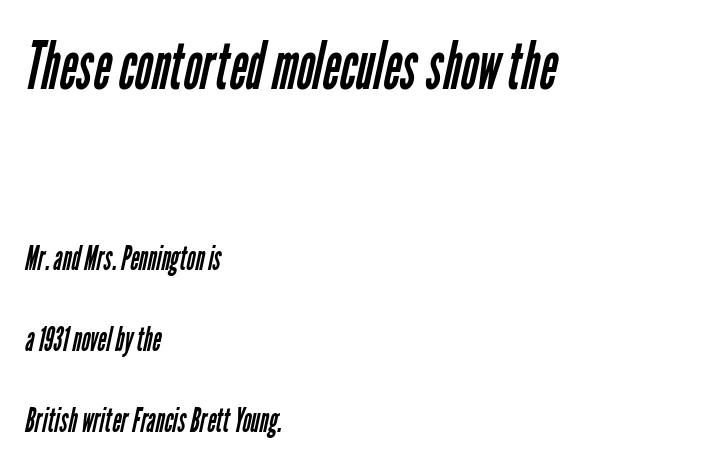
Q: Is the text bold? A: No.
Q: Is the typeface a serif or a sans-serif typeface? A: Sans-serif.
Q: Is the text underlined? A: No.
Q: How is the paragraph aligned? A: Left-aligned.
Q: Is the spacing between letters normal or unusually wide? A: Normal.
Q: Is the spacing between lines tight, normal or loose? A: Loose.
Q: Which block of text is set in a larger size, the first (top) or the second (bottom)? A: The first (top) one.
Q: Width (condensed, normal, or wide)? A: Condensed.
Q: Stroke contrast? A: Low.
Q: x-height? A: Medium.
Q: Monospaced? A: No.
